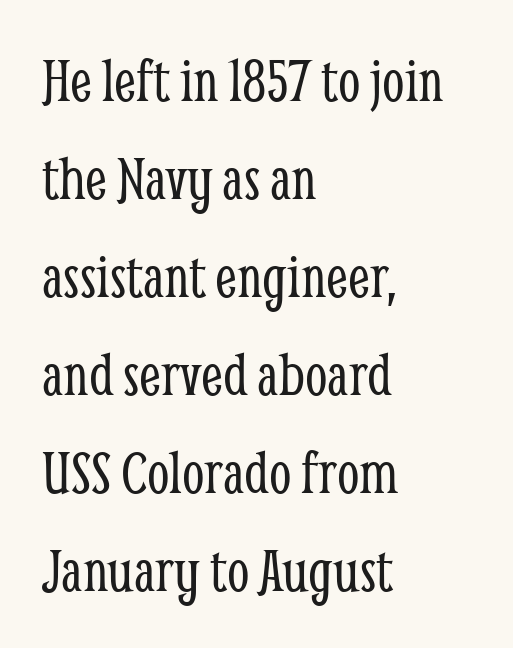
Think of a printed novel: that variable character pitch is what you see here. Posture: straight, roman, zero tilt. The face used here is rendered with its standard letterfit. A light-to-regular cut is what we see here.
